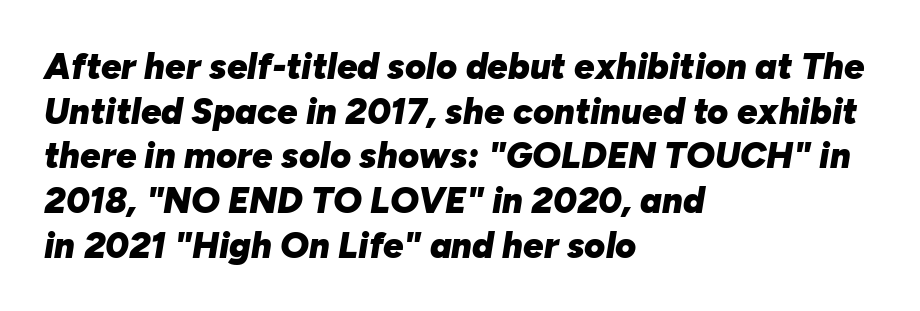
The image shows 36 px heavy type, italic (leaning right); set left-aligned, line spacing 1.24x, normal letter spacing, not underlined; low stroke contrast and a medium x-height.
